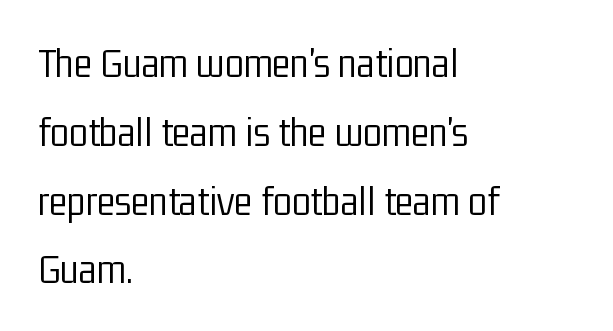
The image shows 43 px light, condensed sans-serif type, upright; set left-aligned, normal line spacing (1.6x), normal letter spacing, not underlined; low stroke contrast and a medium x-height.
